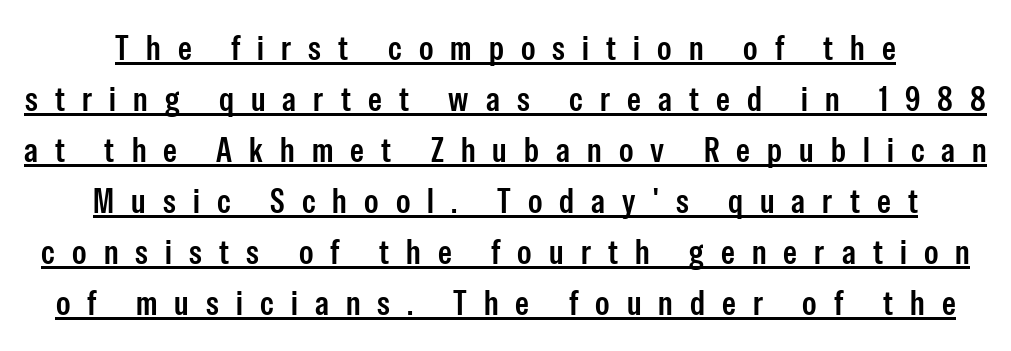
{"serif": "no", "italic": "no", "width": "condensed", "stroke_contrast": "low", "x_height": "medium", "monospaced": "no", "underline": "yes", "line_spacing": "normal", "line_spacing_ratio": 1.46, "letter_spacing": "wide", "letter_spacing_em": 0.49, "glyph_px": 35}
